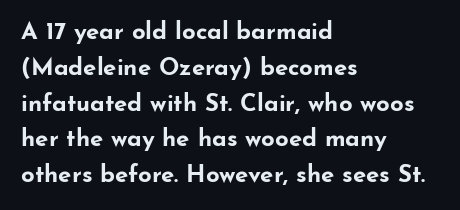
Italic: no, the glyphs are upright roman. Reading down the column, the eye jumps a familiar distance to each next line. Each row of text sits above clean, open space. Chunky letters — that's bold for sure.
